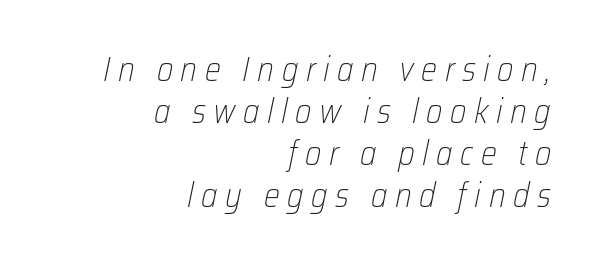
The image shows 34 px light, condensed type, italic (leaning right); set right-aligned, line spacing 1.24x, unusually wide letter spacing (+0.22 em), not underlined; low stroke contrast and a medium x-height.
